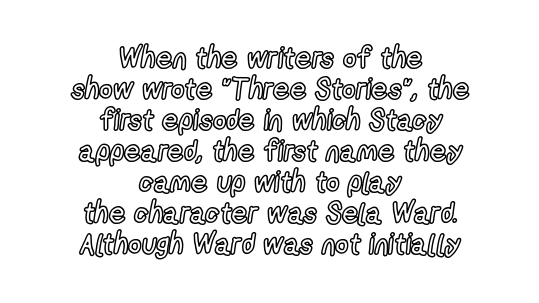
Clear beneath every line of the passage. The text block is weighted toward neither margin, spreading evenly from the middle. Leading is clearly below the norm, producing a dense column. Each letter keeps its own natural width here, so spacing adapts to shape. What stands out about the letter spacing? Nothing — it is the standard amount.
